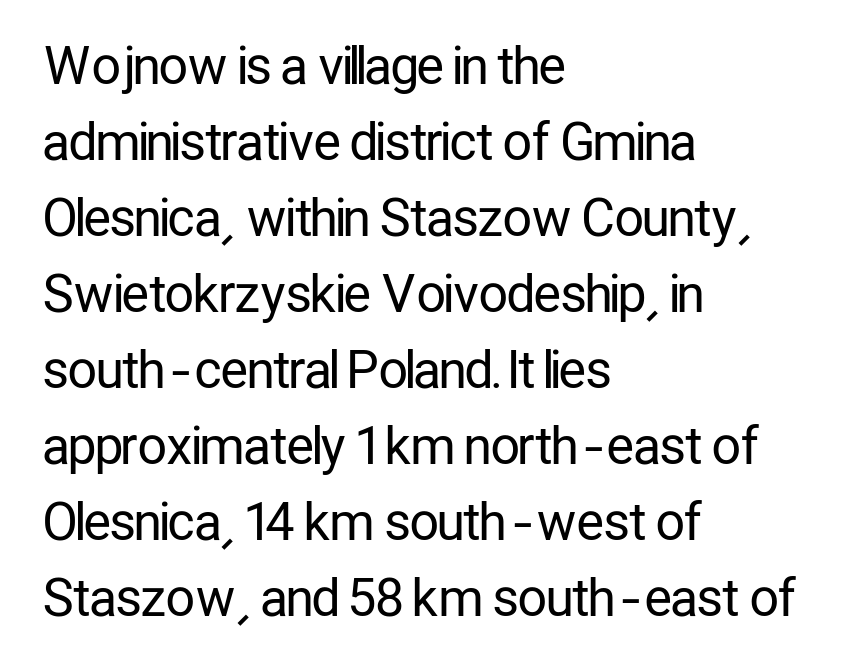
The image shows 51 px regular-weight, condensed sans-serif type, upright; set left-aligned, normal line spacing (1.49x), normal letter spacing, not underlined; low stroke contrast and a medium x-height.
